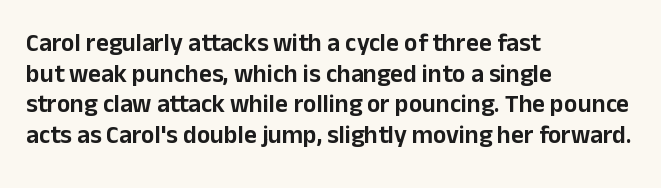
{"italic": "no", "underline": "no", "align": "left", "line_spacing_ratio": 1.23, "letter_spacing": "normal", "letter_spacing_em": 0.0, "glyph_px": 25}
